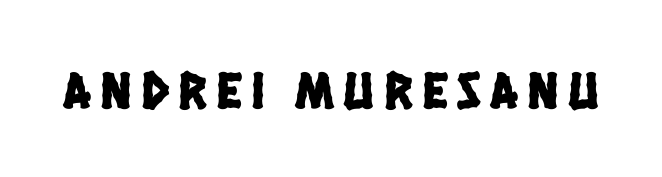
Q: Is the typeface a serif or a sans-serif typeface? A: Sans-serif.
Q: Is the text underlined? A: No.
Q: Width (condensed, normal, or wide)? A: Condensed.
Q: Stroke contrast? A: Low.
Q: x-height? A: Large.
Q: Monospaced? A: No.
